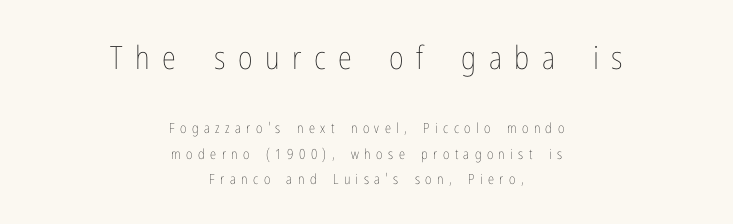
Q: Is the text bold? A: No.
Q: Is the text italic (slanted)? A: No, it is upright.
Q: Is the text underlined? A: No.
Q: How is the paragraph aligned? A: Centered.
Q: Is the spacing between letters normal or unusually wide? A: Unusually wide.
Q: Which block of text is set in a larger size, the first (top) or the second (bottom)? A: The first (top) one.
Q: Width (condensed, normal, or wide)? A: Condensed.
Q: Stroke contrast? A: Low.
Q: x-height? A: Medium.
Q: Monospaced? A: No.
